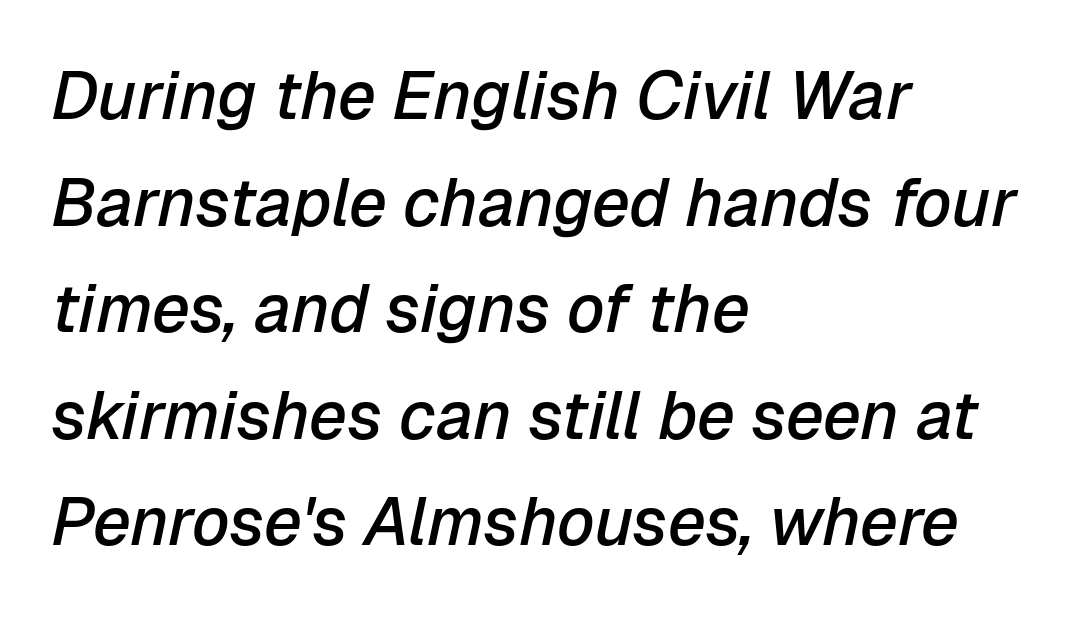
{"italic": "yes", "lean": "right", "slant_degrees": 12, "bold": "semi", "weight": "semibold", "width": "normal", "stroke_contrast": "low", "x_height": "medium", "monospaced": "no", "underline": "no", "align": "left", "line_spacing": "normal", "line_spacing_ratio": 1.59, "letter_spacing": "normal", "letter_spacing_em": 0.0, "glyph_px": 67}
